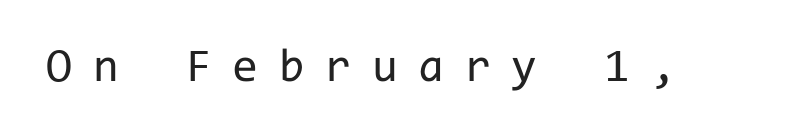
Q: Is the text bold? A: No.
Q: Is the text italic (slanted)? A: No, it is upright.
Q: Is the typeface a serif or a sans-serif typeface? A: Sans-serif.
Q: Is the text underlined? A: No.
Q: Is the spacing between letters normal or unusually wide? A: Unusually wide.
Q: Width (condensed, normal, or wide)? A: Normal.
Q: Stroke contrast? A: Low.
Q: x-height? A: Medium.
Q: Monospaced? A: Yes.
